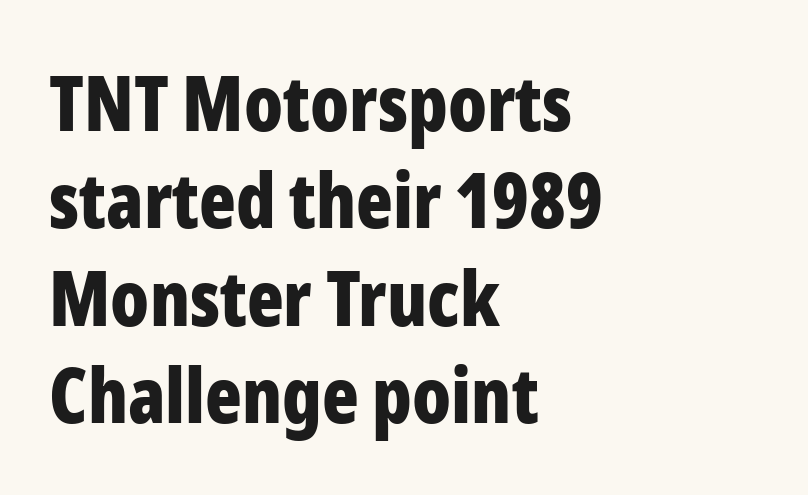
Type without underlining. Typeset ragged right — the left edge is the straight one. Inter-character spacing is left at the font's built-in metrics. Look at the stroke-to-counter ratio: heavy, a bold. In terms of posture, this sample is upright. In terms of leading, this rendering sits right in the middle.
